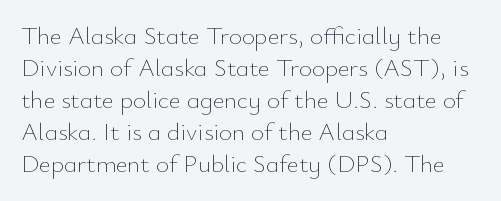
{"italic": "no", "bold": "no", "underline": "no", "align": "left", "line_spacing": "normal", "line_spacing_ratio": 1.28, "letter_spacing": "normal", "letter_spacing_em": 0.0, "glyph_px": 25}
